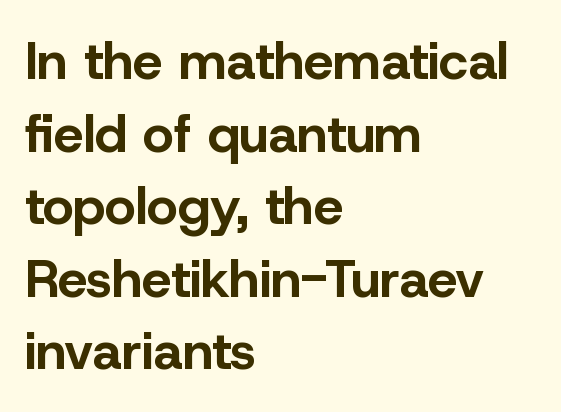
{"serif": "no", "italic": "no", "bold": "yes", "weight": "bold", "width": "normal", "stroke_contrast": "low", "x_height": "medium", "monospaced": "no", "underline": "no", "align": "left", "line_spacing": "normal", "line_spacing_ratio": 1.37, "letter_spacing": "normal", "letter_spacing_em": 0.0, "glyph_px": 53}
